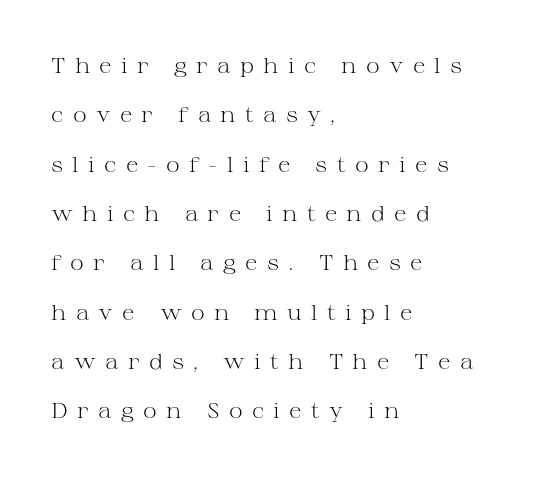
Is the type heavy? It reads as light-to-regular instead. Every stem runs plumb, perpendicular to the baseline. These lines have a slow, spaced-out rhythm from letter to letter. Leading: increased. Quick note: underline off.
